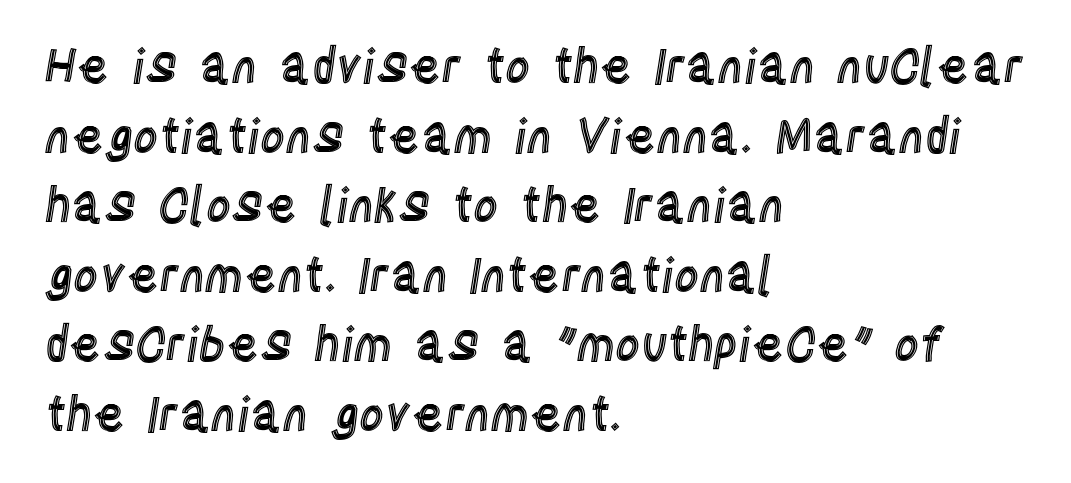
The space directly below the letters is spotless. The face used here is proportionally spaced, like ordinary book or web type. Glyph-to-glyph distance matches everyday printed text. Compared with typical paragraphs, the rows here are spaced about the same. If you drew a ruler down the left edge, every line would touch it.
